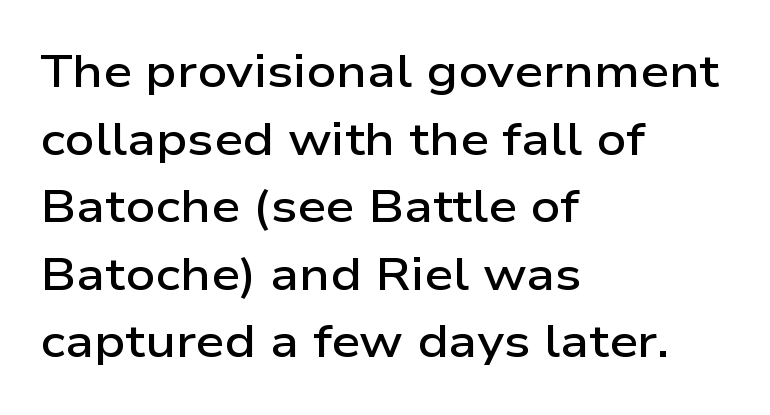
What weight is shown? A semibold, between regular and bold. The passage shown has conventional tracking throughout. Upright lettering throughout. Descenders are the only things crossing below the line. The letters advance in unequal steps, a hallmark of proportional type. The block of text has a typical density, with ordinary space between rows.
